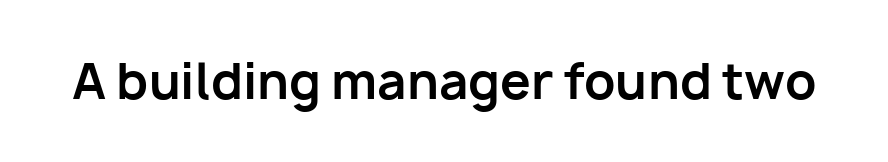
The image shows 49 px bold sans-serif type, upright; set normal letter spacing, not underlined; low stroke contrast and a medium x-height.
